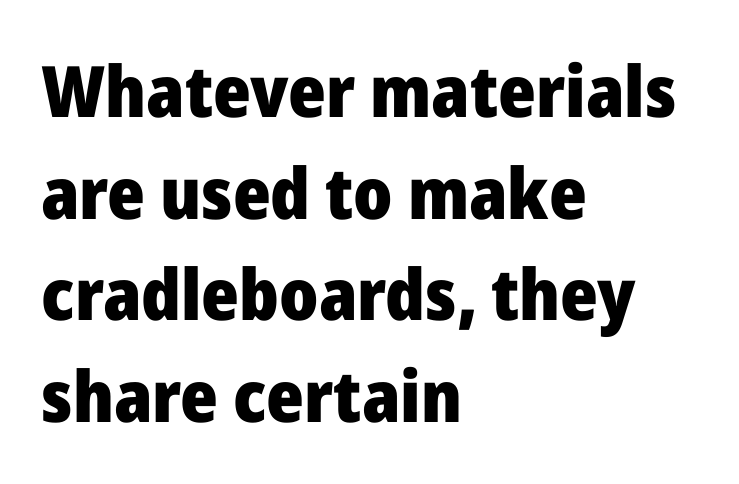
The image shows 71 px heavy sans-serif type, upright; set left-aligned, normal line spacing (1.43x), normal letter spacing, not underlined; low stroke contrast and a medium x-height.
